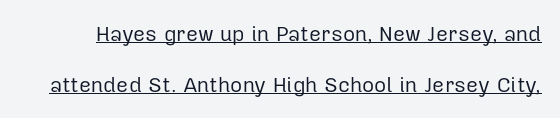
The image shows 21 px text type, upright; set loose line spacing (2.42x), normal letter spacing, underlined.
